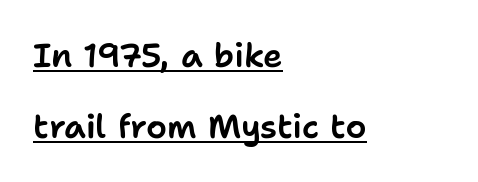
Q: Is the text italic (slanted)? A: No, it is upright.
Q: Is the typeface a serif or a sans-serif typeface? A: Sans-serif.
Q: Is the text underlined? A: Yes.
Q: How is the paragraph aligned? A: Left-aligned.
Q: Is the spacing between letters normal or unusually wide? A: Normal.
Q: Is the spacing between lines tight, normal or loose? A: Loose.
Q: Width (condensed, normal, or wide)? A: Normal.
Q: Stroke contrast? A: Low.
Q: x-height? A: Medium.
Q: Monospaced? A: No.
